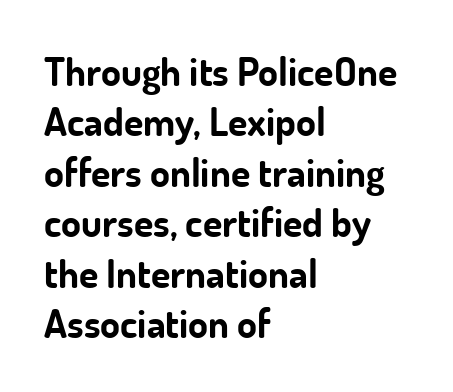
{"serif": "no", "italic": "no", "bold": "yes", "weight": "bold", "width": "normal", "stroke_contrast": "low", "x_height": "small", "monospaced": "no", "underline": "no", "align": "left", "line_spacing": "normal", "line_spacing_ratio": 1.26, "letter_spacing": "normal", "letter_spacing_em": 0.0, "glyph_px": 40}
